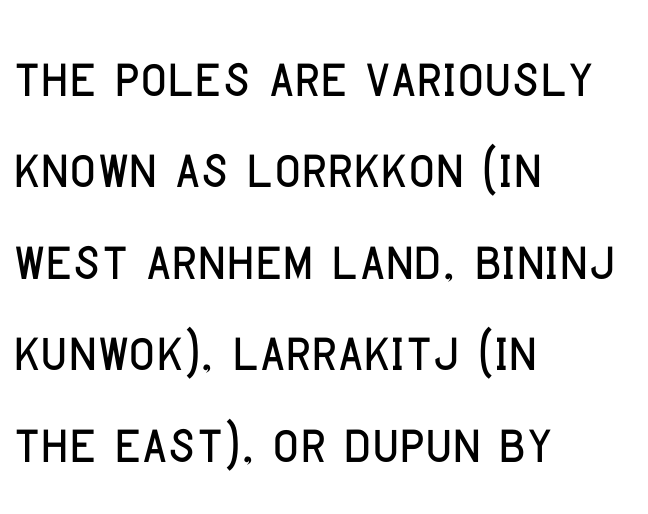
Q: Is the text italic (slanted)? A: No, it is upright.
Q: Is the typeface a serif or a sans-serif typeface? A: Sans-serif.
Q: Is the text underlined? A: No.
Q: How is the paragraph aligned? A: Left-aligned.
Q: Is the spacing between letters normal or unusually wide? A: Normal.
Q: Is the spacing between lines tight, normal or loose? A: Normal.
Q: Width (condensed, normal, or wide)? A: Condensed.
Q: Stroke contrast? A: Low.
Q: x-height? A: Large.
Q: Monospaced? A: No.
